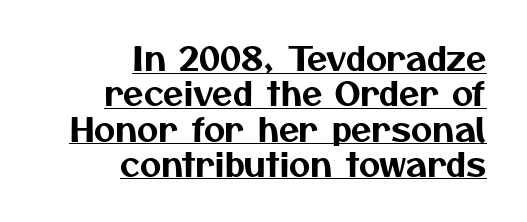
This rendering uses right alignment, leaving the left contour irregular. Observe the ordinary spacing: letters are neighbours, not strangers. You could barely slide anything between these rows. Does a line run under the words? Yes, clearly. Are there feet on the stems? There aren't — it's a sans.
